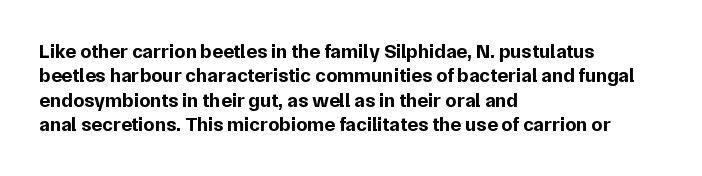
In terms of weight, the rendering is a true, heavy bold. In CSS terms this would be text-align: left. This rendering leaves character spacing at its baseline value. Honestly, there is no underline to notice here at all. The typography opts for an upright posture over an oblique one.
